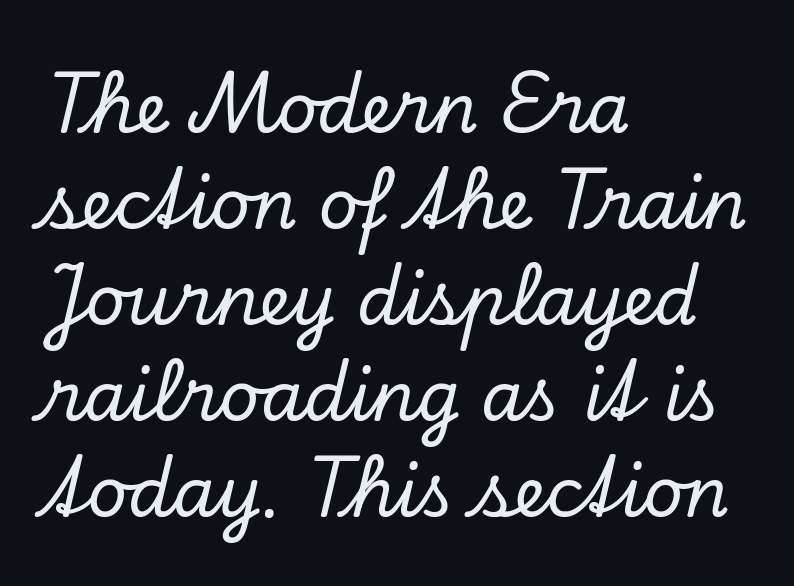
Q: Is the text italic (slanted)? A: Yes, it leans right by about 13 degrees.
Q: Is the typeface a serif or a sans-serif typeface? A: Serif.
Q: Is the text underlined? A: No.
Q: How is the paragraph aligned? A: Left-aligned.
Q: Is the spacing between letters normal or unusually wide? A: Normal.
Q: Is the spacing between lines tight, normal or loose? A: Normal.
Q: Width (condensed, normal, or wide)? A: Normal.
Q: Stroke contrast? A: Low.
Q: x-height? A: Small.
Q: Monospaced? A: No.
